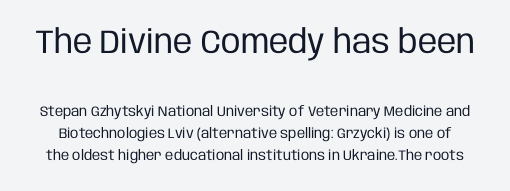
Upright lettering throughout. The font family rendered here belongs to the sans-serif group. The string is rendered with underlining switched off. The rendering keeps characters at their native spacing. The earlier block is typeset at a bigger size than the later block.
